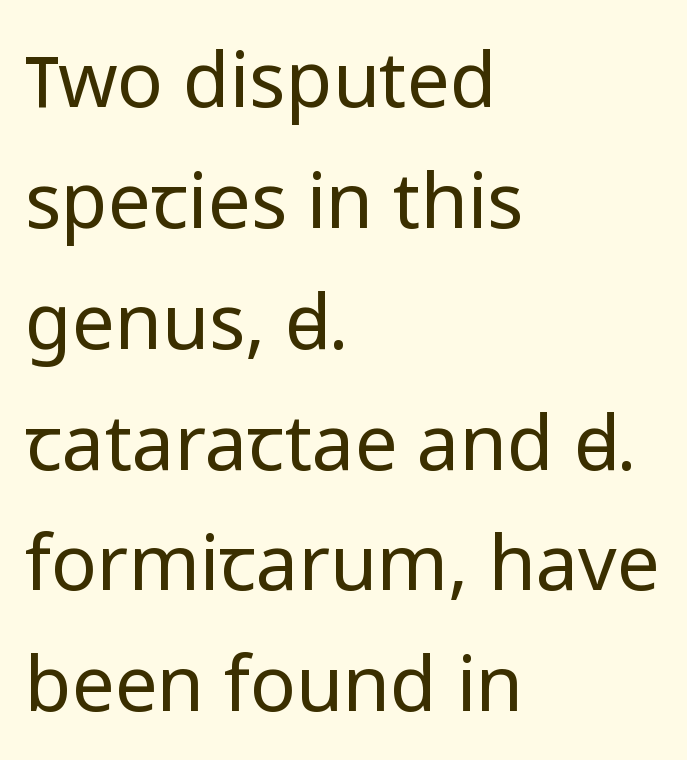
The image shows 76 px regular-weight sans-serif type, upright; set left-aligned, normal line spacing (1.59x), normal letter spacing, not underlined; low stroke contrast and a medium x-height.
